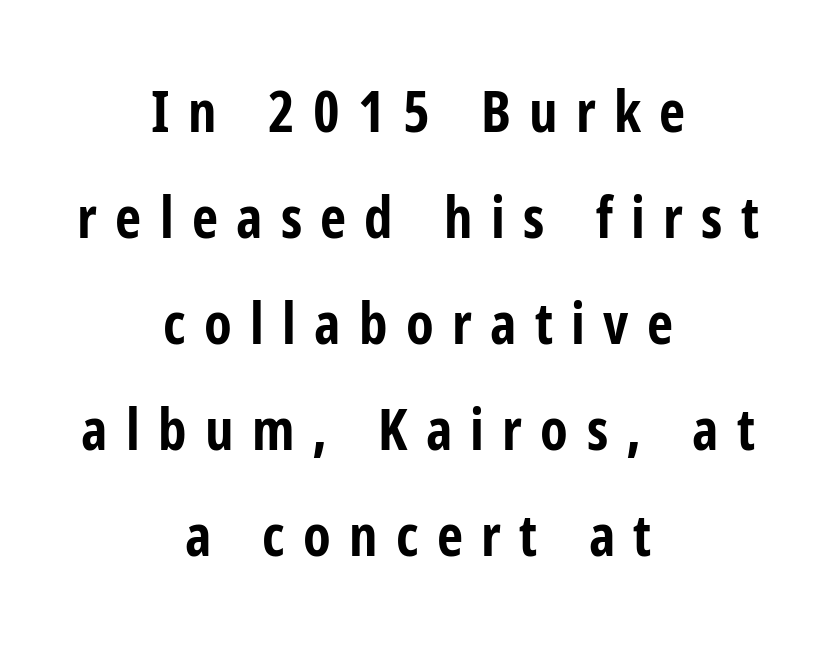
This sample uses an upright cut, with every glyph sitting square on the baseline. The font is running at its bold setting. Do the characters align in a grid? No, the font is proportional. Tracking value appears strongly positive — letters spread wide. Quick note: underline off. The rag falls on both sides of this text block equally.
